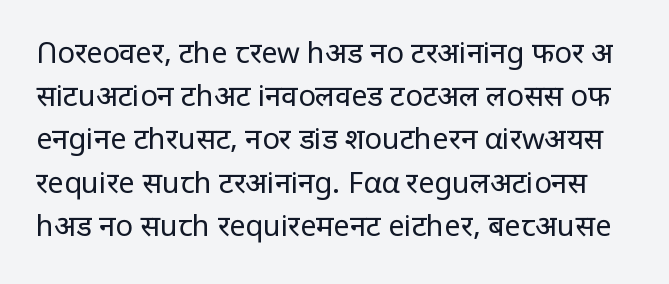
Unlike italic type, these characters show no tilt at all. Only glyphs here, with clear space below each row. The face used here is a sans, in the tradition of grotesques and geometrics. Does the leading feel generous? No, just average. The typesetting does not lean heavy: it is not bold.
